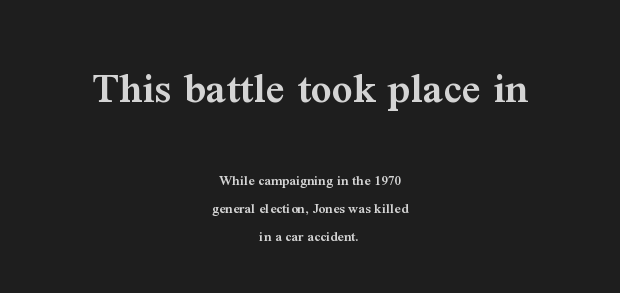
Q: Is the text bold? A: Semi-bold.
Q: Is the text italic (slanted)? A: No, it is upright.
Q: Is the typeface a serif or a sans-serif typeface? A: Serif.
Q: Is the text underlined? A: No.
Q: How is the paragraph aligned? A: Centered.
Q: Is the spacing between letters normal or unusually wide? A: Normal.
Q: Which block of text is set in a larger size, the first (top) or the second (bottom)? A: The first (top) one.
Q: Width (condensed, normal, or wide)? A: Normal.
Q: Stroke contrast? A: Medium.
Q: x-height? A: Medium.
Q: Monospaced? A: No.
